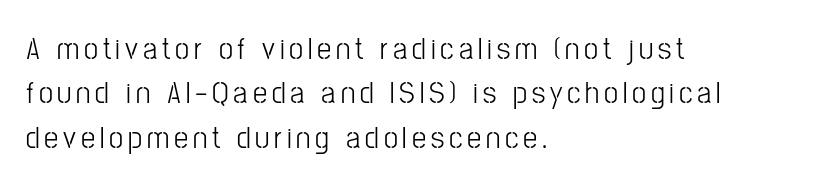
{"serif": "no", "italic": "no", "width": "condensed", "stroke_contrast": "low", "x_height": "medium", "monospaced": "no", "underline": "no", "align": "left", "line_spacing": "normal", "line_spacing_ratio": 1.39, "glyph_px": 32}
